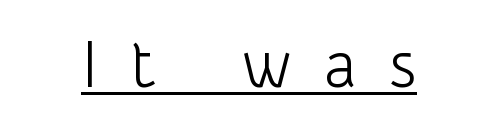
{"serif": "no", "italic": "no", "bold": "no", "weight": "light", "width": "normal", "stroke_contrast": "low", "x_height": "medium", "monospaced": "no", "underline": "yes", "letter_spacing": "wide", "letter_spacing_em": 0.49, "glyph_px": 66}
